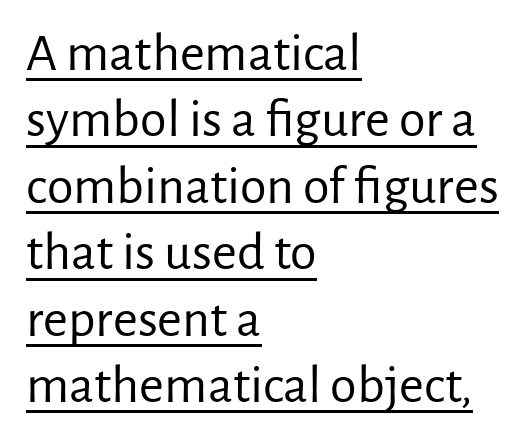
{"serif": "no", "italic": "no", "bold": "no", "weight": "regular", "width": "normal", "stroke_contrast": "low", "x_height": "medium", "monospaced": "no", "underline": "yes", "align": "left", "line_spacing_ratio": 1.23, "letter_spacing": "normal", "letter_spacing_em": 0.0, "glyph_px": 54}
